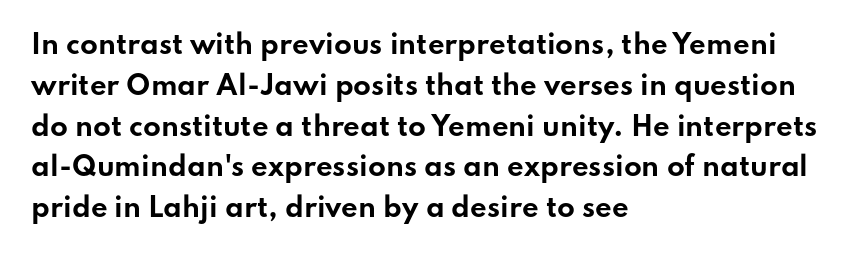
{"italic": "no", "bold": "yes", "underline": "no", "align": "left", "line_spacing": "normal", "line_spacing_ratio": 1.57, "letter_spacing": "normal", "letter_spacing_em": 0.0, "glyph_px": 26}
